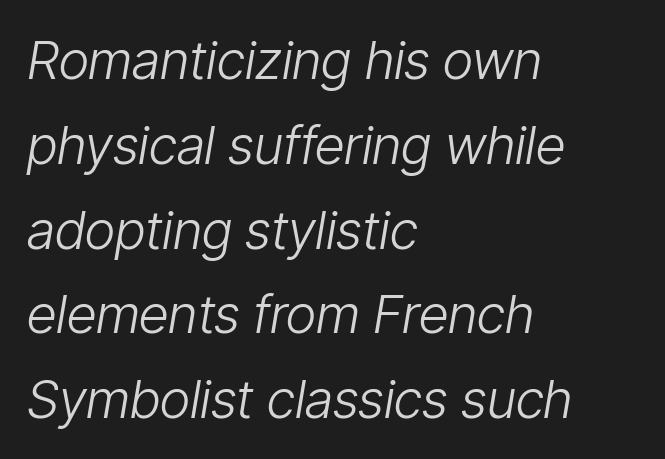
Q: Is the text bold? A: No.
Q: Is the text italic (slanted)? A: Yes, it leans right by about 9 degrees.
Q: Is the text underlined? A: No.
Q: How is the paragraph aligned? A: Left-aligned.
Q: Is the spacing between letters normal or unusually wide? A: Normal.
Q: Is the spacing between lines tight, normal or loose? A: Normal.
Q: Width (condensed, normal, or wide)? A: Condensed.
Q: Stroke contrast? A: Low.
Q: x-height? A: Medium.
Q: Monospaced? A: No.
